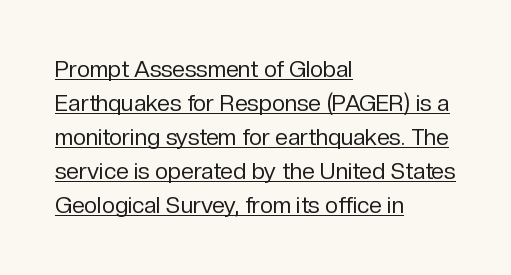
The image shows 23 px text type, upright; set left-aligned, normal line spacing (1.48x), normal letter spacing, underlined.
